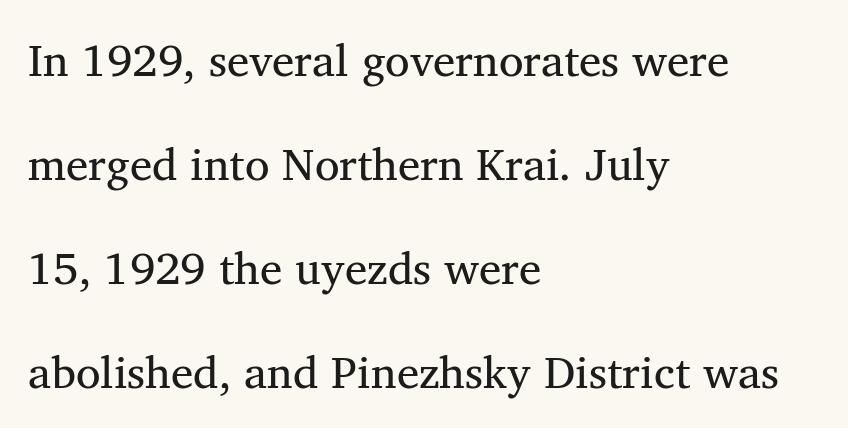
{"serif": "yes", "italic": "no", "bold": "no", "weight": "regular", "width": "normal", "stroke_contrast": "medium", "x_height": "medium", "monospaced": "no", "underline": "no", "align": "left", "line_spacing": "loose", "line_spacing_ratio": 2.31, "letter_spacing": "normal", "letter_spacing_em": 0.0, "glyph_px": 45}
